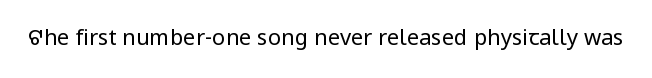
Q: Is the text bold? A: No.
Q: Is the text italic (slanted)? A: No, it is upright.
Q: Is the text underlined? A: No.
Q: Is the spacing between letters normal or unusually wide? A: Normal.
